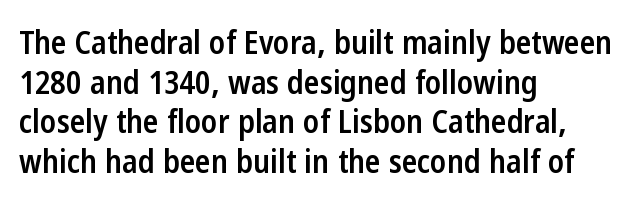
{"serif": "no", "italic": "no", "bold": "semi", "weight": "semibold", "width": "condensed", "stroke_contrast": "low", "x_height": "medium", "monospaced": "no", "underline": "no", "align": "left", "line_spacing_ratio": 1.24, "letter_spacing": "normal", "letter_spacing_em": 0.0, "glyph_px": 32}
